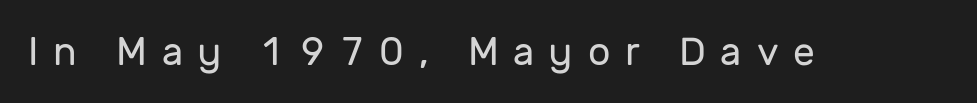
Descenders hang freely into open space. Each stroke keeps to a modest, everyday thickness or less. Look at the tracking — it's clearly loosened, letters drifting apart. In terms of letterform style, serifs are entirely absent. The letters advance in unequal steps, a hallmark of proportional type.
